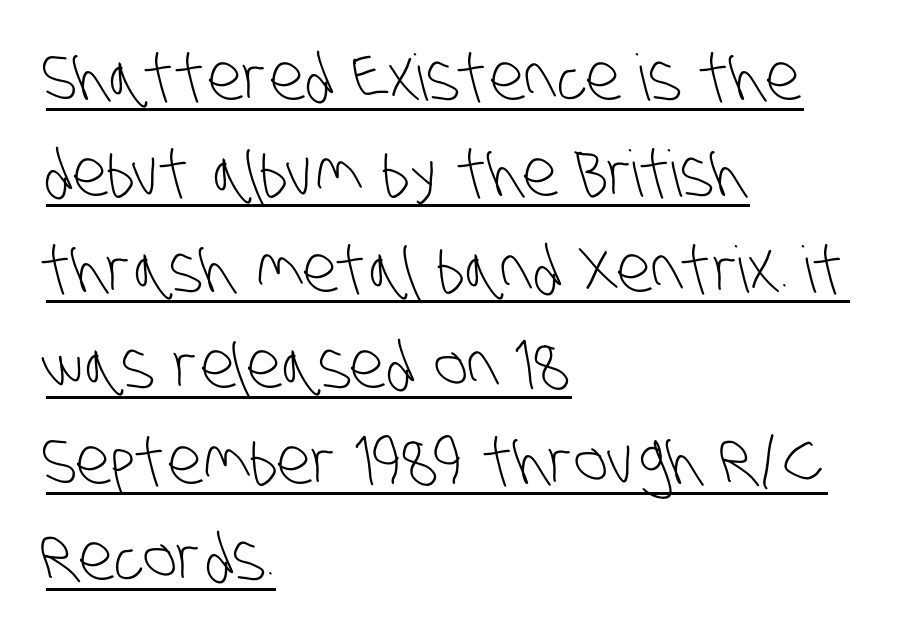
Honestly, the underline is the first thing you notice here. The passage shown is not bold in any degree. Which margin do the lines hug? The left one — the right edge is uneven. Characters follow at the spacing the type designer built in.
